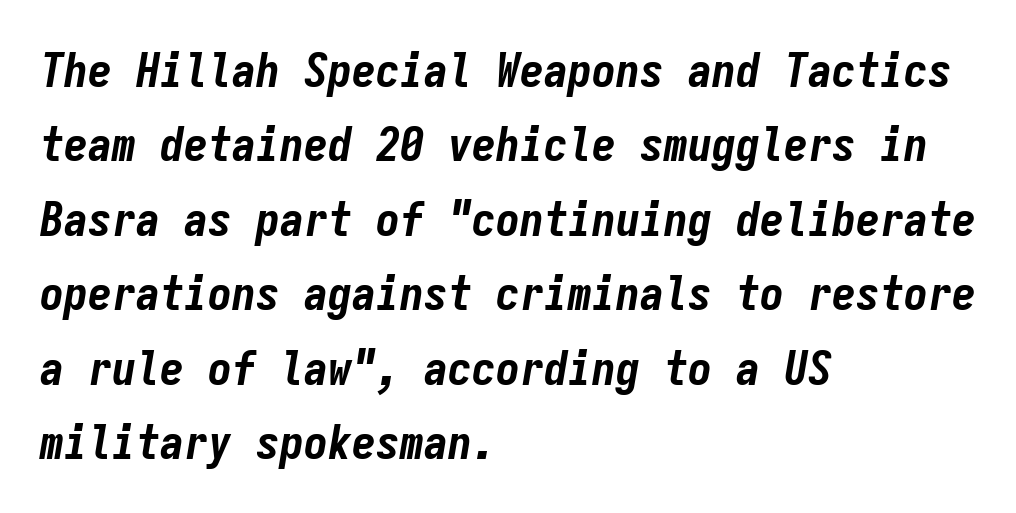
The image shows 48 px bold, condensed type, italic (leaning right), monospaced; set left-aligned, normal line spacing (1.55x), normal letter spacing, not underlined; low stroke contrast and a medium x-height.
